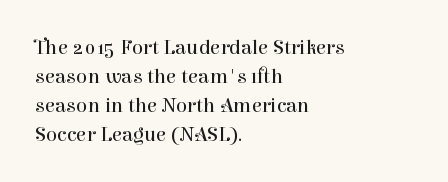
The image shows 21 px text type, upright; set left-aligned, normal line spacing (1.38x), normal letter spacing, not underlined.
